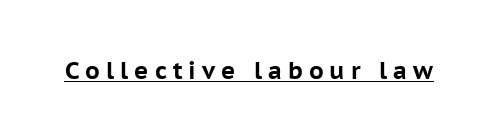
Does a line run under the words? Yes, clearly. Letter spacing: wide. Upright lettering throughout. Chunky letters — that's bold for sure.
